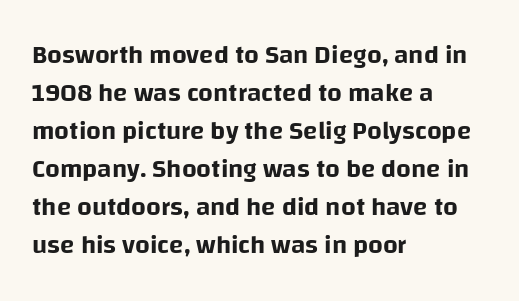
Q: Is the text italic (slanted)? A: No, it is upright.
Q: Is the text underlined? A: No.
Q: How is the paragraph aligned? A: Left-aligned.
Q: Is the spacing between letters normal or unusually wide? A: Normal.
Q: Is the spacing between lines tight, normal or loose? A: Normal.
